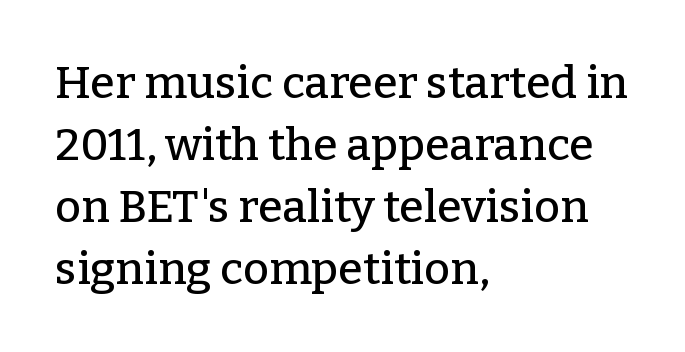
Q: Is the text italic (slanted)? A: No, it is upright.
Q: Is the typeface a serif or a sans-serif typeface? A: Serif.
Q: Is the text underlined? A: No.
Q: How is the paragraph aligned? A: Left-aligned.
Q: Is the spacing between letters normal or unusually wide? A: Normal.
Q: Is the spacing between lines tight, normal or loose? A: Normal.
Q: Width (condensed, normal, or wide)? A: Normal.
Q: Stroke contrast? A: Low.
Q: x-height? A: Medium.
Q: Monospaced? A: No.
